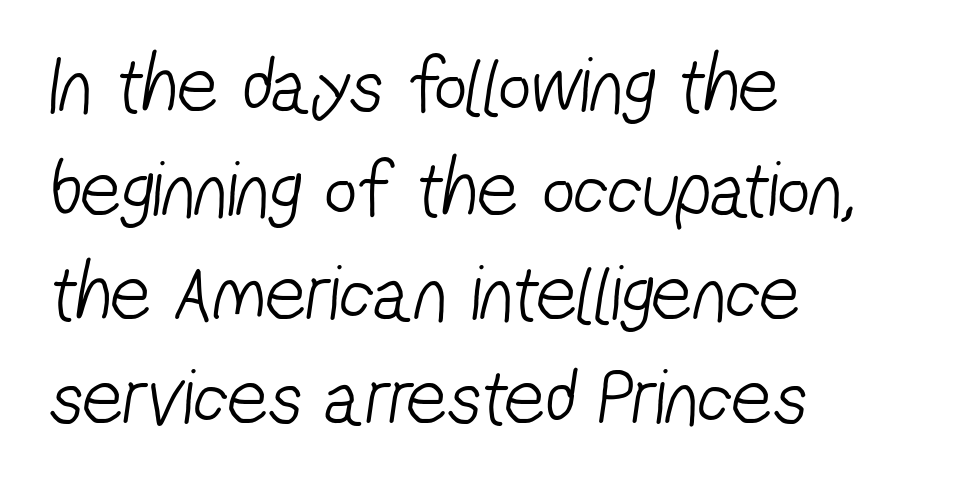
The image shows 80 px light, condensed sans-serif type; set left-aligned, normal line spacing (1.3x), normal letter spacing, not underlined; low stroke contrast and a medium x-height.
